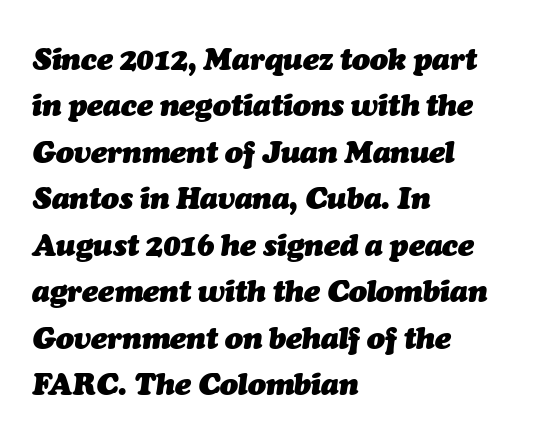
Q: Is the text bold? A: Yes.
Q: Is the text italic (slanted)? A: Yes, it leans right by about 7 degrees.
Q: Is the text underlined? A: No.
Q: How is the paragraph aligned? A: Left-aligned.
Q: Is the spacing between letters normal or unusually wide? A: Normal.
Q: Is the spacing between lines tight, normal or loose? A: Normal.
Q: Width (condensed, normal, or wide)? A: Normal.
Q: Stroke contrast? A: Medium.
Q: x-height? A: Medium.
Q: Monospaced? A: No.
